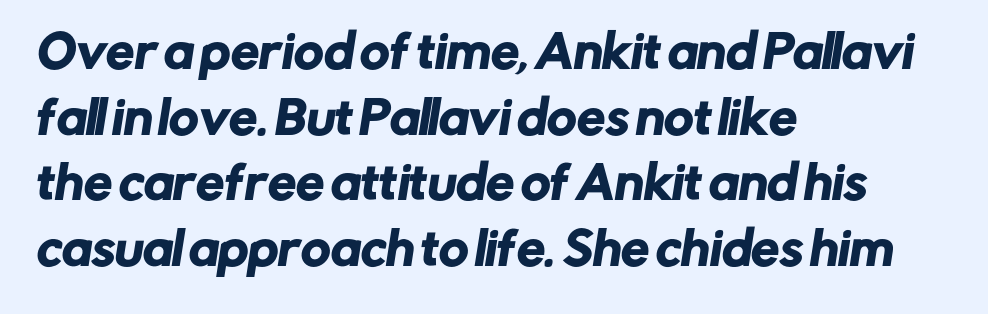
Q: Is the typeface a serif or a sans-serif typeface? A: Sans-serif.
Q: Is the text underlined? A: No.
Q: How is the paragraph aligned? A: Left-aligned.
Q: Is the spacing between letters normal or unusually wide? A: Normal.
Q: Is the spacing between lines tight, normal or loose? A: Normal.
Q: Width (condensed, normal, or wide)? A: Normal.
Q: Stroke contrast? A: Low.
Q: x-height? A: Medium.
Q: Monospaced? A: No.
